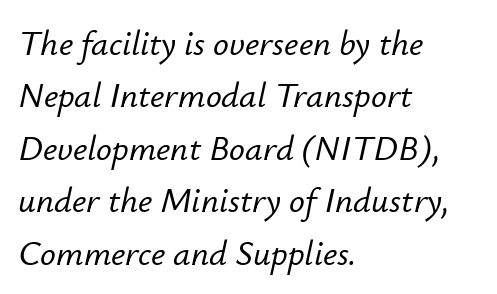
{"italic": "yes", "lean": "right", "slant_degrees": 12, "width": "normal", "stroke_contrast": "low", "x_height": "small", "monospaced": "no", "underline": "no", "align": "left", "line_spacing": "normal", "line_spacing_ratio": 1.5, "letter_spacing": "normal", "letter_spacing_em": 0.0, "glyph_px": 35}
